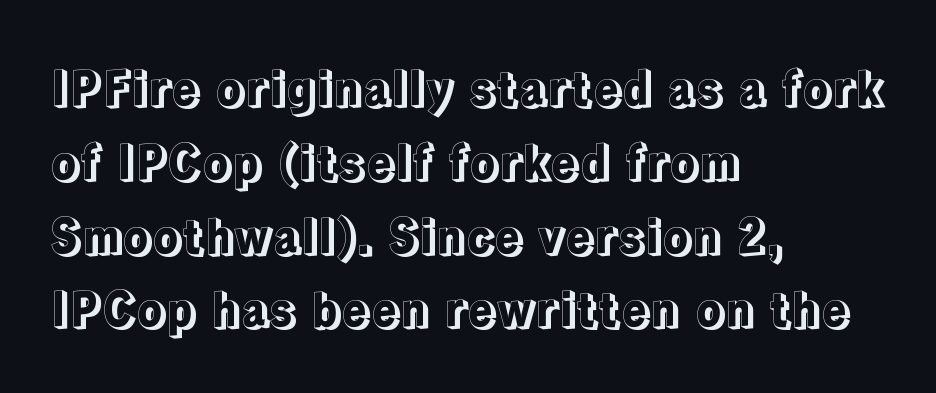
Q: Is the text italic (slanted)? A: No, it is upright.
Q: Is the text underlined? A: No.
Q: How is the paragraph aligned? A: Left-aligned.
Q: Is the spacing between letters normal or unusually wide? A: Normal.
Q: Is the spacing between lines tight, normal or loose? A: Normal.
Q: Width (condensed, normal, or wide)? A: Normal.
Q: x-height? A: Medium.
Q: Monospaced? A: No.
